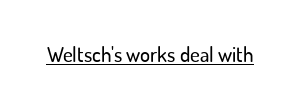
Q: Is the text italic (slanted)? A: No, it is upright.
Q: Is the text underlined? A: Yes.
Q: Is the spacing between letters normal or unusually wide? A: Normal.
